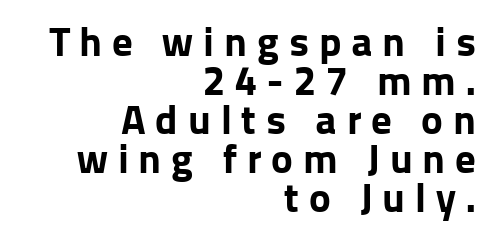
The image shows 41 px bold sans-serif type, upright; set right-aligned, tight line spacing (0.95x), unusually wide letter spacing (+0.24 em), not underlined; low stroke contrast and a medium x-height.
